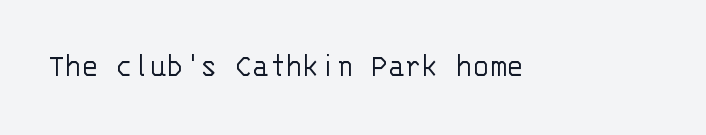
Q: Is the text bold? A: No.
Q: Is the text italic (slanted)? A: No, it is upright.
Q: Is the typeface a serif or a sans-serif typeface? A: Sans-serif.
Q: Is the text underlined? A: No.
Q: Is the spacing between letters normal or unusually wide? A: Normal.
Q: Width (condensed, normal, or wide)? A: Normal.
Q: Stroke contrast? A: Low.
Q: x-height? A: Large.
Q: Monospaced? A: Yes.
